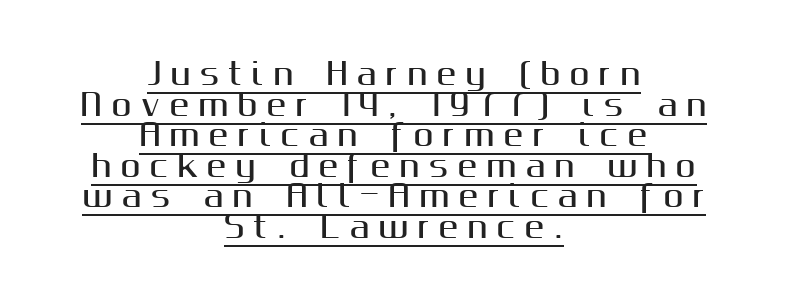
Q: Is the text italic (slanted)? A: No, it is upright.
Q: Is the typeface a serif or a sans-serif typeface? A: Sans-serif.
Q: Is the text underlined? A: Yes.
Q: How is the paragraph aligned? A: Centered.
Q: Is the spacing between letters normal or unusually wide? A: Unusually wide.
Q: Is the spacing between lines tight, normal or loose? A: Tight.
Q: Width (condensed, normal, or wide)? A: Normal.
Q: Stroke contrast? A: Medium.
Q: x-height? A: Medium.
Q: Monospaced? A: No.
